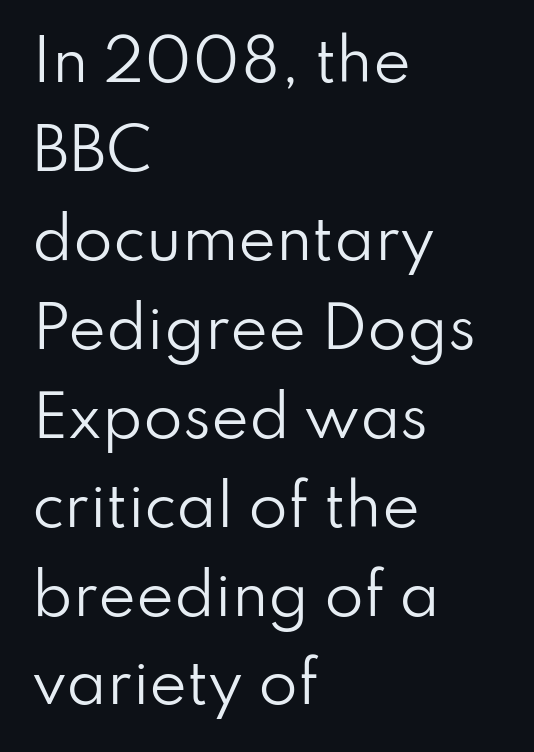
Q: Is the text bold? A: No.
Q: Is the text italic (slanted)? A: No, it is upright.
Q: Is the typeface a serif or a sans-serif typeface? A: Sans-serif.
Q: Is the text underlined? A: No.
Q: How is the paragraph aligned? A: Left-aligned.
Q: Is the spacing between letters normal or unusually wide? A: Normal.
Q: Is the spacing between lines tight, normal or loose? A: Normal.
Q: Width (condensed, normal, or wide)? A: Normal.
Q: Stroke contrast? A: Low.
Q: x-height? A: Small.
Q: Monospaced? A: No.
